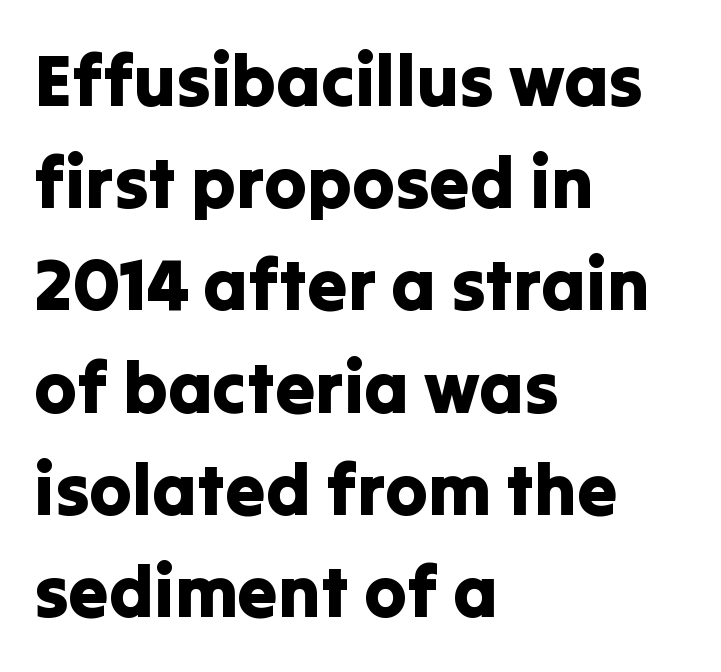
Italic: no, the glyphs are upright roman. The horizontal fit of the characters is conventional and even. Teacher's note: observe the even left margin — that is flush-left alignment. The rendering uses a moderate line-height, typical for paragraphs.
